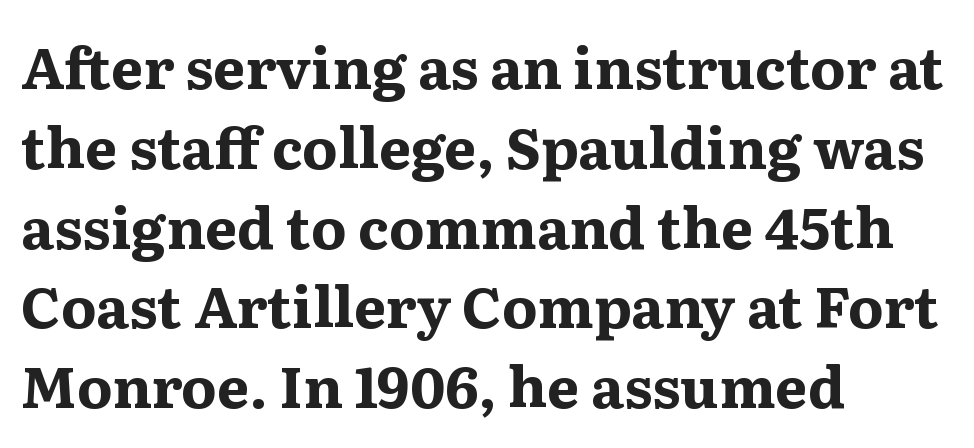
{"serif": "yes", "italic": "no", "bold": "yes", "weight": "bold", "width": "wide", "stroke_contrast": "medium", "x_height": "medium", "monospaced": "no", "underline": "no", "align": "left", "line_spacing": "normal", "line_spacing_ratio": 1.4, "letter_spacing": "normal", "letter_spacing_em": 0.0, "glyph_px": 57}
